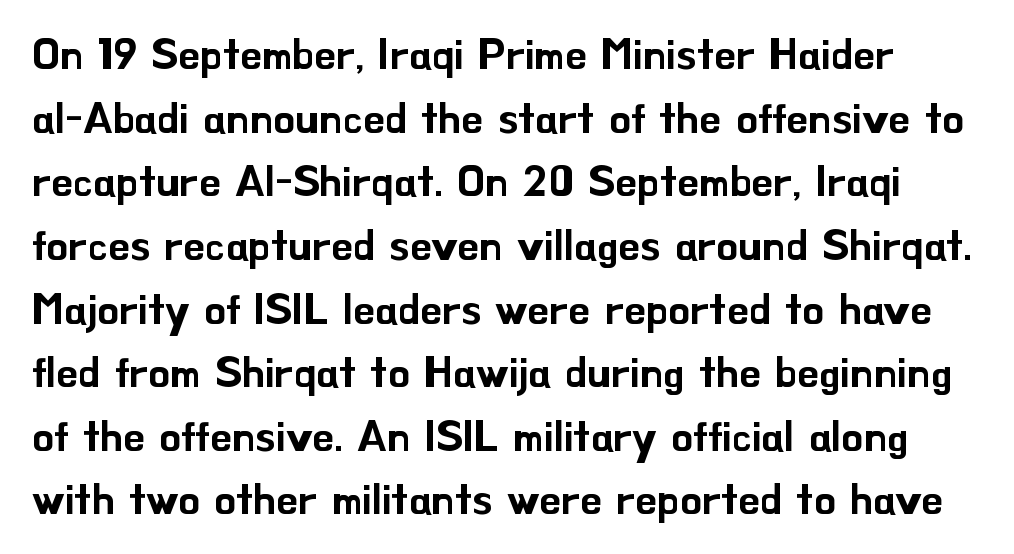
Look at the tracking — it's just the regular setting, nothing added. When letters stand straight like this, we call the style roman or upright. Is this a sans? Yes — the strokes have no serifs. These lines are rendered in a variable-pitch font.
